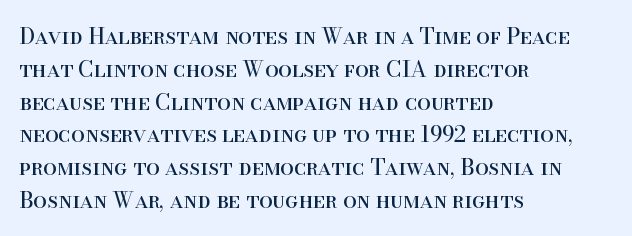
Descender tails drop into unmarked territory. Vertically, the passage feels balanced, rows spaced as you'd expect. The typesetter chose a ragged-right arrangement here. The typography opts for an upright posture over an oblique one. The rendering keeps characters at their native spacing. Stroke mass is kept to a normal reading level or below.
